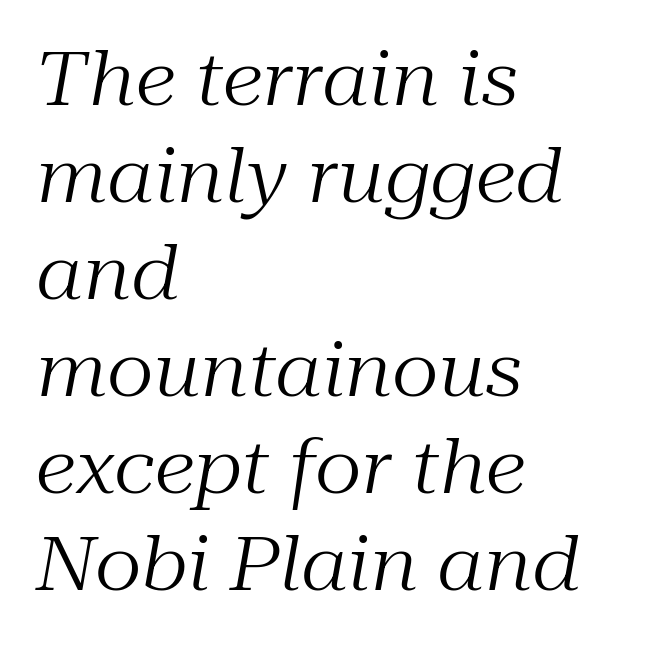
{"serif": "yes", "italic": "yes", "lean": "right", "slant_degrees": 10, "bold": "no", "weight": "regular", "width": "normal", "stroke_contrast": "medium", "x_height": "medium", "monospaced": "no", "underline": "no", "align": "left", "line_spacing": "normal", "line_spacing_ratio": 1.31, "letter_spacing": "normal", "letter_spacing_em": 0.0, "glyph_px": 74}
